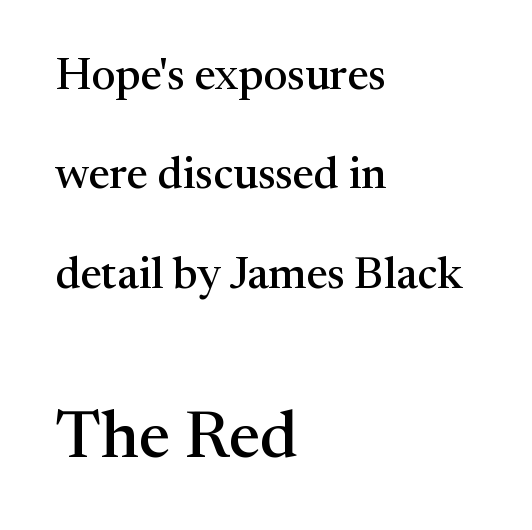
{"serif": "yes", "italic": "no", "width": "normal", "stroke_contrast": "medium", "x_height": "medium", "monospaced": "no", "underline": "no", "align": "left", "line_spacing": "loose", "line_spacing_ratio": 2.21, "letter_spacing": "normal", "letter_spacing_em": 0.0, "larger_block": "second", "size_ratio": 1.49, "glyph_px": 67}
